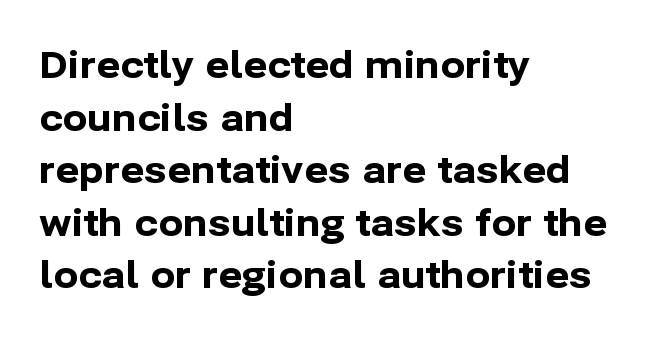
{"serif": "no", "italic": "no", "bold": "yes", "weight": "bold", "width": "normal", "stroke_contrast": "low", "x_height": "medium", "monospaced": "no", "underline": "no", "align": "left", "line_spacing": "normal", "line_spacing_ratio": 1.42, "letter_spacing": "normal", "letter_spacing_em": 0.0, "glyph_px": 37}
